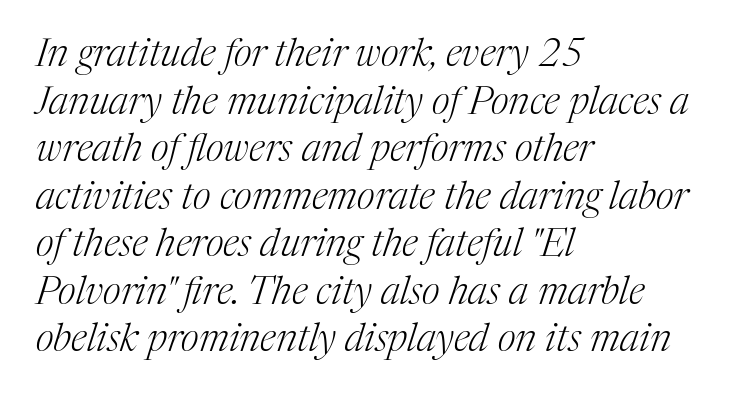
The image shows 39 px light serif type, italic (leaning right); set left-aligned, line spacing 1.22x, normal letter spacing, not underlined; medium stroke contrast and a medium x-height.
